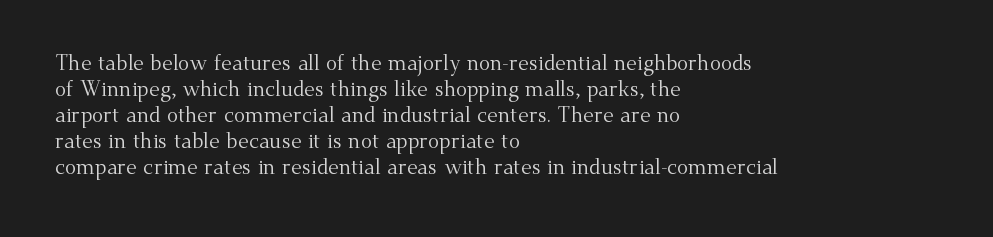
{"italic": "no", "bold": "no", "underline": "no", "align": "left", "line_spacing_ratio": 1.24, "letter_spacing": "normal", "letter_spacing_em": 0.0, "glyph_px": 21}
